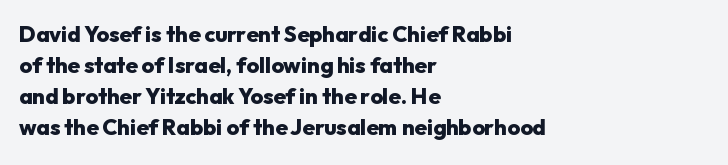
Q: Is the text bold? A: Yes.
Q: Is the text italic (slanted)? A: No, it is upright.
Q: Is the text underlined? A: No.
Q: How is the paragraph aligned? A: Left-aligned.
Q: Is the spacing between letters normal or unusually wide? A: Normal.
Q: Is the spacing between lines tight, normal or loose? A: Normal.
